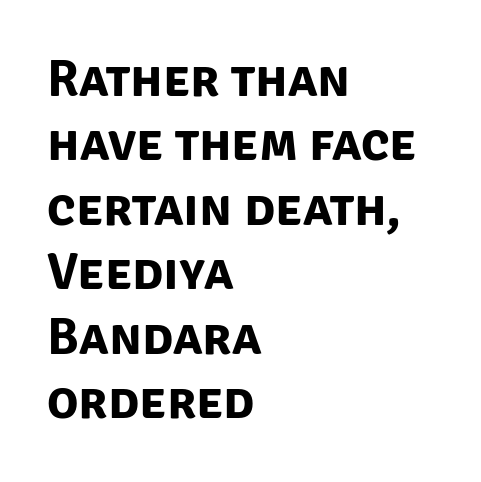
Just letters on the line, the space beneath them empty. Teacher's note: observe the even left margin — that is flush-left alignment. What weight is shown? A full bold with thick strokes. The face used here is proportionally spaced, like ordinary book or web type. Caption: standard tracking, unaltered. No feet cap the strokes, marking this as sans-serif type.
